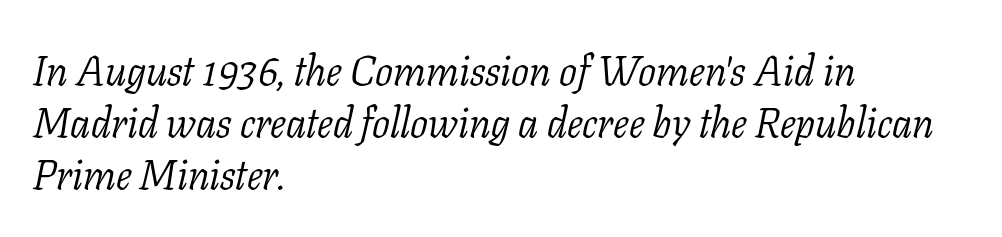
The gap between lines stays unmarked. A typesetter would call this zero additional tracking. A typesetter would label this face a serif. Is this a heavy cut? Hardly; it is regular or lighter.
